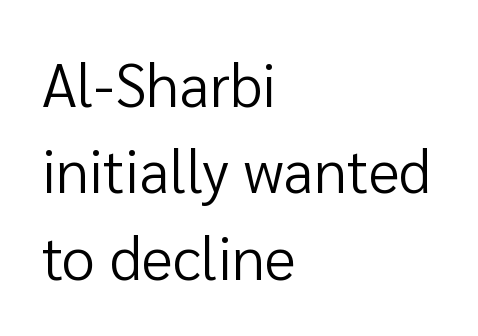
The image shows 60 px regular-weight sans-serif type, upright; set left-aligned, normal line spacing (1.44x), normal letter spacing, not underlined; low stroke contrast and a medium x-height.
